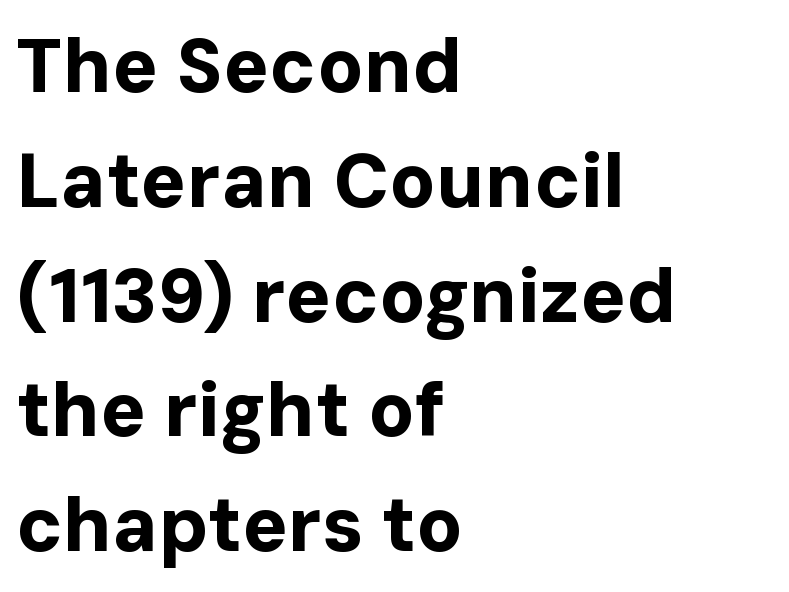
Short and long lines alike share a common starting point at left. These lines are rendered in a variable-pitch font. Strokes here are thick enough to call this a true bold. Underlining? Definitely not there. One glance says typical: line gaps are just what's usual.
